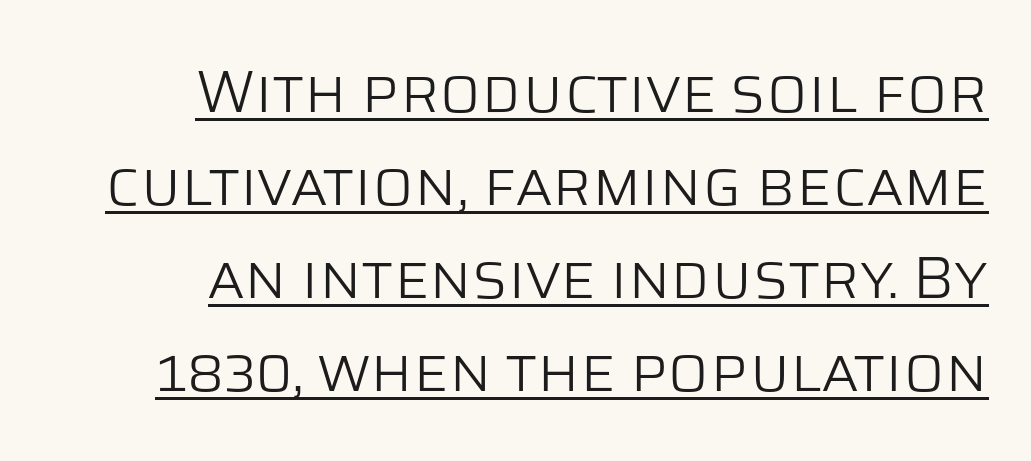
The image shows 60 px light sans-serif type, upright; set right-aligned, normal line spacing (1.55x), normal letter spacing, underlined; low stroke contrast and a large x-height.
